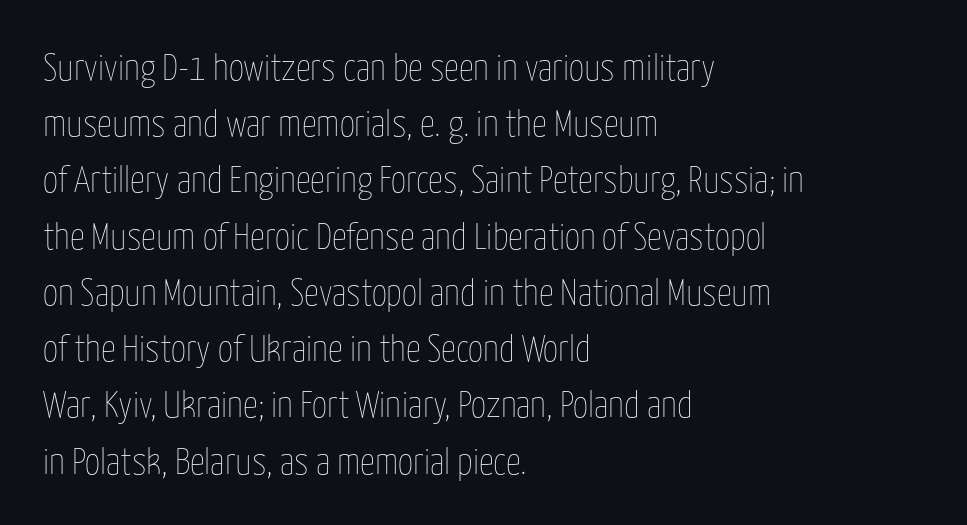
Typeset ragged right — the left edge is the straight one. Quick note: underline off. You could not count columns in this text — the font is proportionally spaced. Normally led — the rows are evenly, conventionally spaced.
